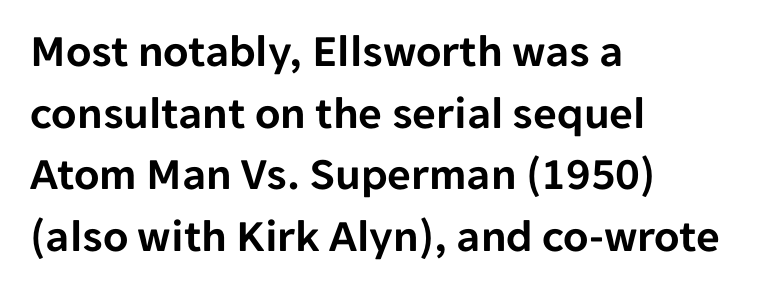
Designer's note — italics off, roman on. The glyphs in this specimen are sans serif. The strip under each line holds only bare page. Normally led — the rows are evenly, conventionally spaced.
